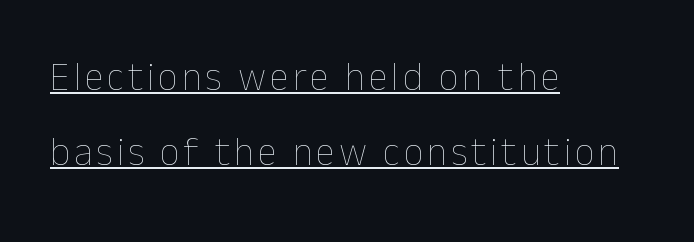
{"italic": "no", "bold": "no", "weight": "thin", "width": "normal", "stroke_contrast": "low", "x_height": "medium", "monospaced": "no", "underline": "yes", "align": "left", "line_spacing": "loose", "line_spacing_ratio": 1.92, "glyph_px": 39}
